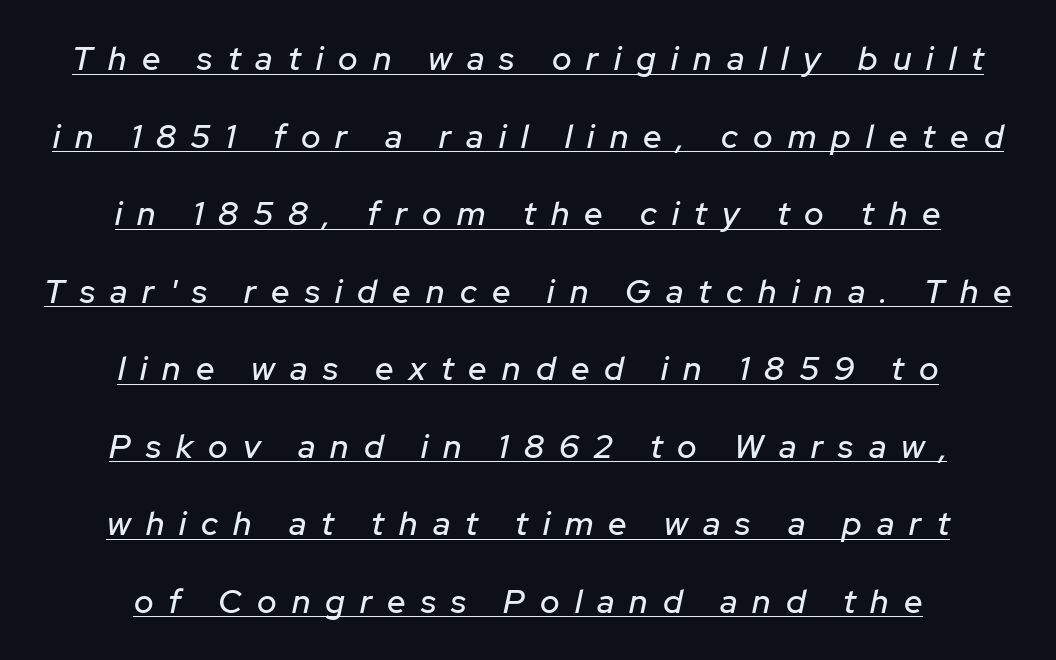
The image shows 33 px text type, italic (leaning right); set centered, loose line spacing (2.35x), unusually wide letter spacing (+0.46 em), underlined; low stroke contrast and a medium x-height.
